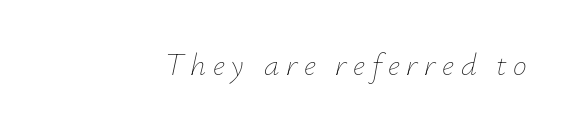
The image shows 31 px thin type, italic (leaning right); set right-aligned, unusually wide letter spacing (+0.21 em), not underlined; low stroke contrast and a small x-height.
